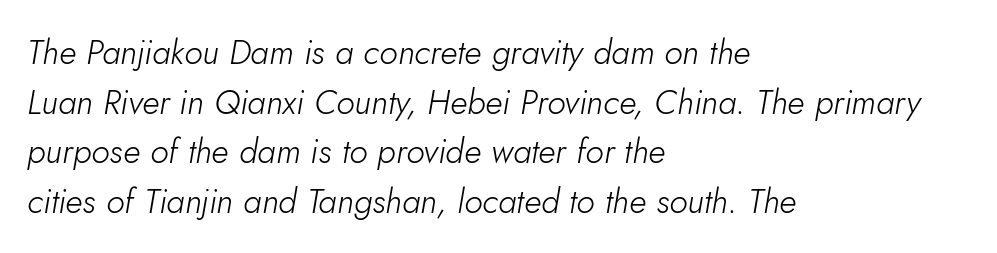
{"italic": "yes", "lean": "right", "slant_degrees": 10, "bold": "no", "weight": "light", "width": "normal", "stroke_contrast": "low", "x_height": "small", "monospaced": "no", "underline": "no", "align": "left", "line_spacing": "normal", "line_spacing_ratio": 1.46, "letter_spacing": "normal", "letter_spacing_em": 0.0, "glyph_px": 34}
